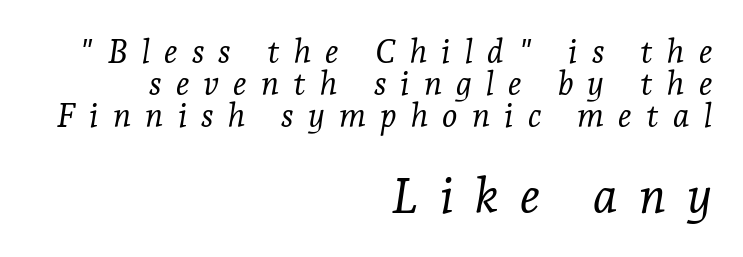
{"serif": "yes", "italic": "yes", "lean": "right", "slant_degrees": 7, "bold": "no", "weight": "light", "width": "normal", "stroke_contrast": "low", "x_height": "medium", "monospaced": "no", "underline": "no", "align": "right", "line_spacing": "tight", "line_spacing_ratio": 0.97, "letter_spacing": "wide", "letter_spacing_em": 0.43, "larger_block": "second", "size_ratio": 1.48, "glyph_px": 49}
